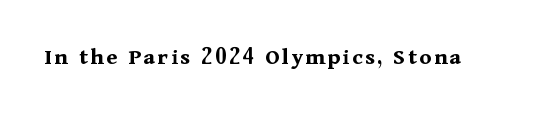
The image shows 24 px bold type, upright; set not underlined.
